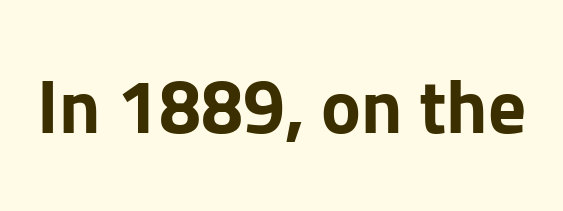
Ascenders rise straight up at ninety degrees. Has an underline been added? It has not. Is this a fixed-width face? No — the glyphs have proportional, varying widths. No extra tracking has been applied to these lines. Font category for this specimen: sans-serif.
